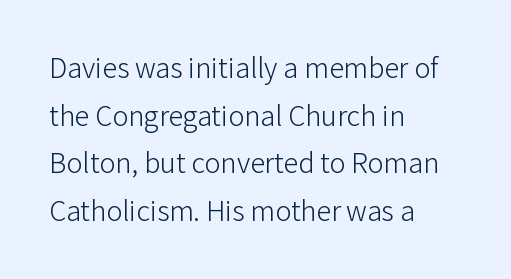
This sample keeps an unexceptional amount of space between lines. The line texture is even and compact thanks to regular tracking. Only glyphs here, with clear space below each row. Weight class: somewhere from thin through regular. The letters stand upright; this is a roman face. The lines are quadded left.
